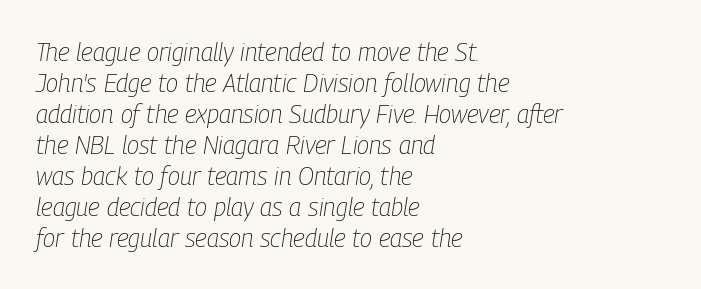
The image shows 25 px text type, italic (leaning right); set left-aligned, line spacing 1.24x, normal letter spacing, not underlined.
